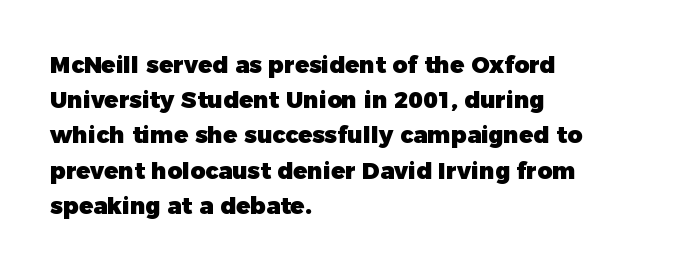
Q: Is the text bold? A: Yes.
Q: Is the text italic (slanted)? A: No, it is upright.
Q: Is the text underlined? A: No.
Q: How is the paragraph aligned? A: Left-aligned.
Q: Is the spacing between letters normal or unusually wide? A: Normal.
Q: Is the spacing between lines tight, normal or loose? A: Normal.
